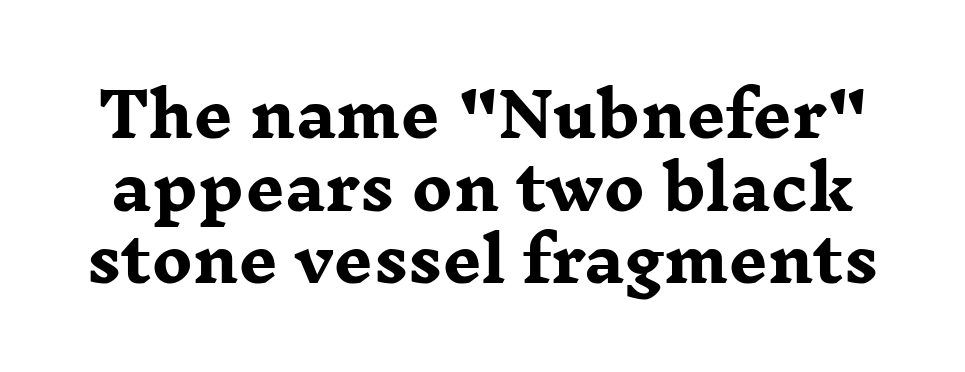
The image shows 61 px heavy, wide serif type, upright; set line spacing 1.19x, normal letter spacing, not underlined; low stroke contrast and a medium x-height.
